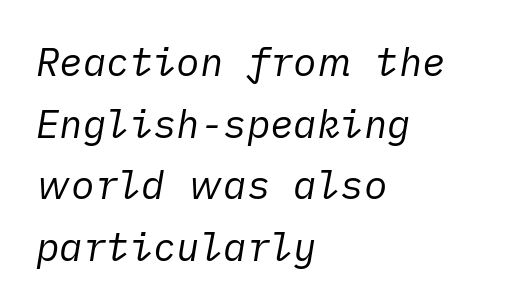
The image shows 39 px regular-weight type, italic (leaning right); set left-aligned, normal line spacing (1.58x), normal letter spacing, not underlined; low stroke contrast and a medium x-height.
